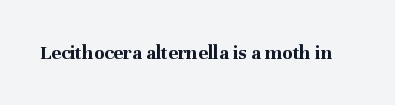
Q: Is the text bold? A: Yes.
Q: Is the text italic (slanted)? A: No, it is upright.
Q: Is the text underlined? A: No.
Q: Is the spacing between letters normal or unusually wide? A: Normal.
